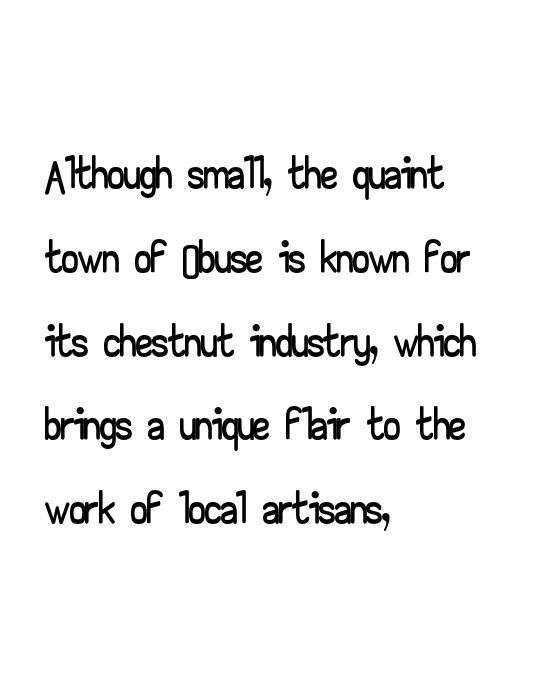
The image shows 66 px wide sans-serif type, upright; set left-aligned, normal line spacing (1.27x), normal letter spacing, not underlined; low stroke contrast and a small x-height.
